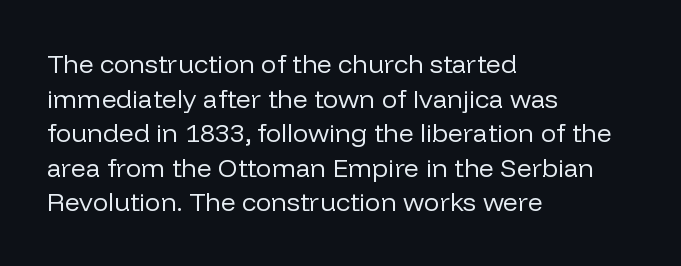
{"italic": "no", "bold": "no", "underline": "no", "align": "left", "line_spacing": "normal", "line_spacing_ratio": 1.33, "letter_spacing": "normal", "letter_spacing_em": 0.0, "glyph_px": 26}
